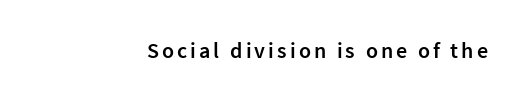
The image shows 22 px text type, upright; set not underlined.
